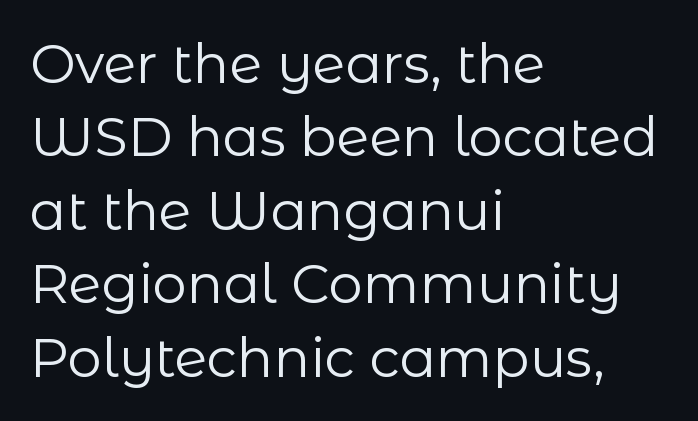
{"serif": "no", "italic": "no", "bold": "no", "weight": "regular", "width": "normal", "stroke_contrast": "low", "x_height": "medium", "monospaced": "no", "underline": "no", "align": "left", "line_spacing": "normal", "line_spacing_ratio": 1.36, "letter_spacing": "normal", "letter_spacing_em": 0.0, "glyph_px": 54}
